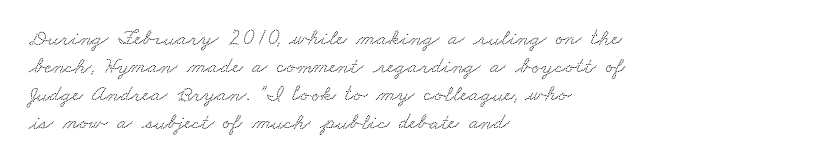
Spacing between characters is what you'd get straight out of the box. No word sits above an underline. Casual observation: everything's shoved over to the left.
